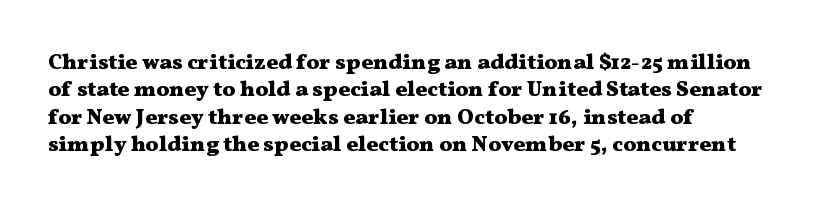
{"italic": "no", "bold": "yes", "underline": "no", "align": "left", "line_spacing_ratio": 1.24, "letter_spacing": "normal", "letter_spacing_em": 0.0, "glyph_px": 22}
